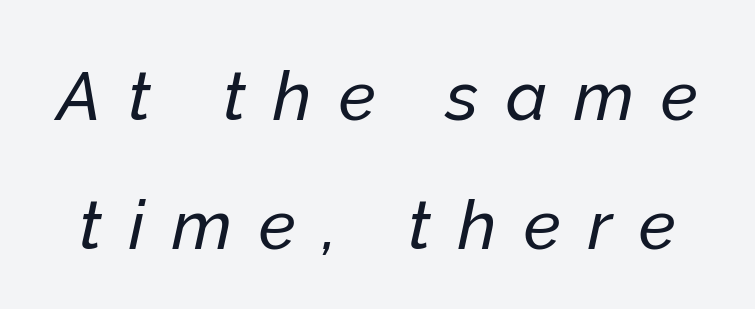
In terms of letterspacing, this is a distinctly airy, spread setting. Successive baselines arrive slowly, with a big drop between each. The zone under the glyphs is completely vacant. Proportional: the letters do not fall into vertical columns. The letters are slanted; this is an italic face.
